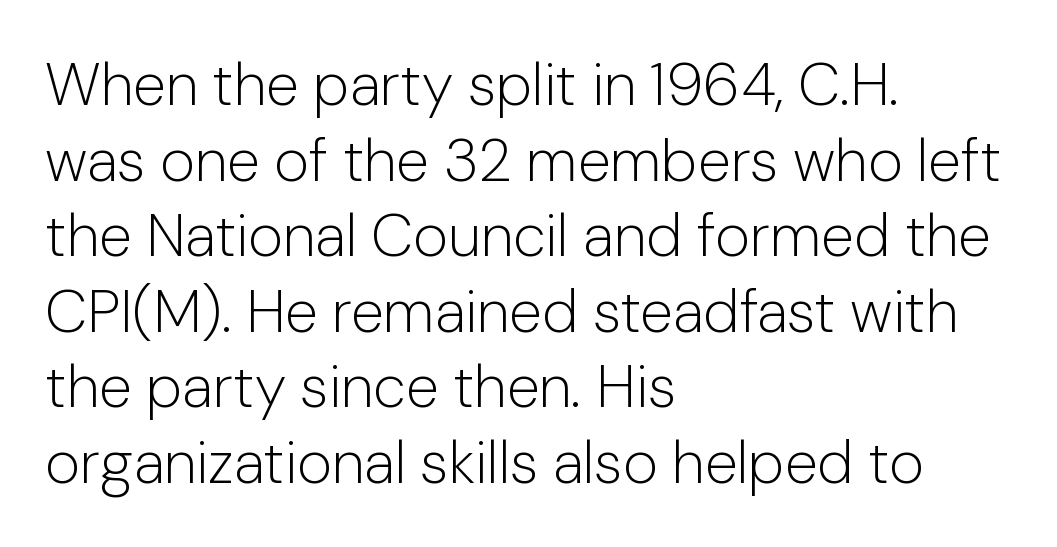
The image shows 60 px light sans-serif type, upright; set left-aligned, normal line spacing (1.26x), normal letter spacing, not underlined; low stroke contrast and a medium x-height.
